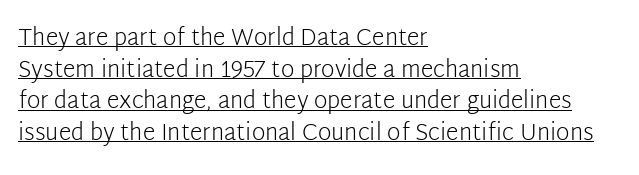
Compared with typical body copy, the letter spacing here is the same. The letterforms sit at book weight or below. If you drew a line through each stem, it would be perfectly vertical. Does a line run under the words? Yes, clearly.
